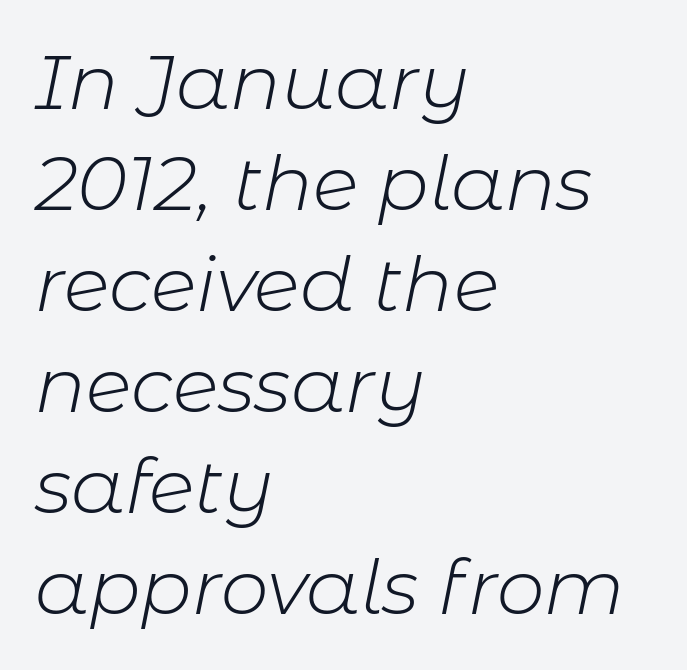
{"italic": "yes", "lean": "right", "slant_degrees": 11, "bold": "no", "weight": "light", "width": "normal", "stroke_contrast": "low", "x_height": "medium", "monospaced": "no", "underline": "no", "align": "left", "line_spacing": "normal", "line_spacing_ratio": 1.33, "letter_spacing": "normal", "letter_spacing_em": 0.0, "glyph_px": 76}
